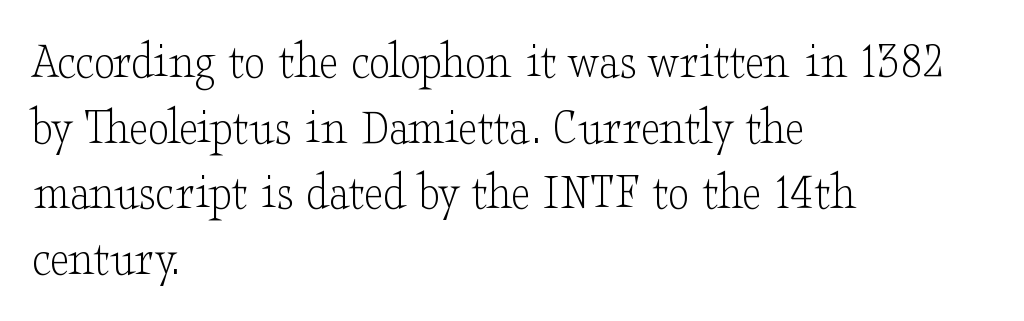
The image shows 53 px light, wide serif type, upright; set left-aligned, line spacing 1.24x, normal letter spacing, not underlined; low stroke contrast and a small x-height.
